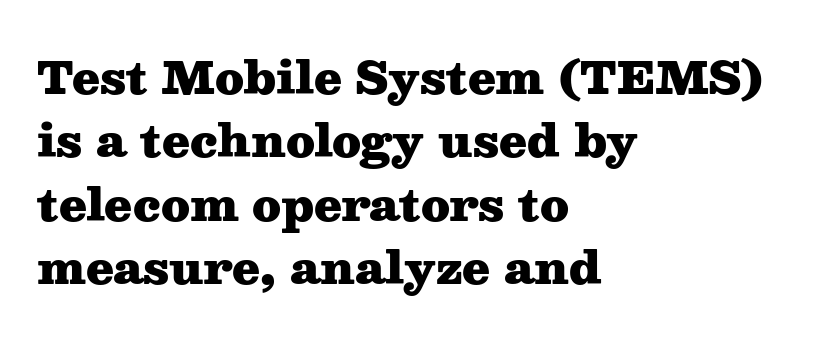
Each letter keeps its own natural width here, so spacing adapts to shape. Compared with typical body copy, the letter spacing here is the same. The glyphs are unaccompanied by any horizontal stroke below them. This is roman type, the default non-slanted kind. Reading down the block, your eye returns to a fixed left position each line. Each new line begins a customary step beneath the previous one.
